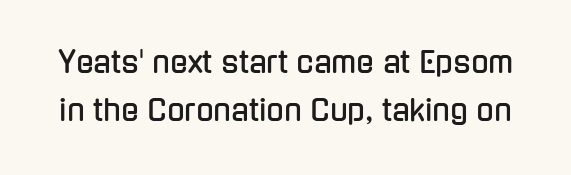
{"serif": "no", "italic": "no", "width": "condensed", "stroke_contrast": "low", "x_height": "medium", "monospaced": "no", "underline": "no", "line_spacing": "normal", "line_spacing_ratio": 1.67, "letter_spacing": "normal", "letter_spacing_em": 0.0, "glyph_px": 29}
